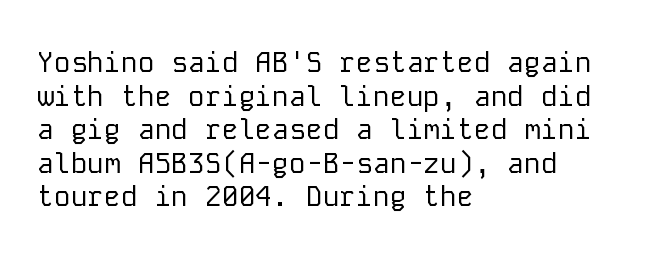
Q: Is the text bold? A: No.
Q: Is the text italic (slanted)? A: No, it is upright.
Q: Is the typeface a serif or a sans-serif typeface? A: Sans-serif.
Q: Is the text underlined? A: No.
Q: How is the paragraph aligned? A: Left-aligned.
Q: Is the spacing between letters normal or unusually wide? A: Normal.
Q: Width (condensed, normal, or wide)? A: Normal.
Q: Stroke contrast? A: Low.
Q: x-height? A: Medium.
Q: Monospaced? A: Yes.
